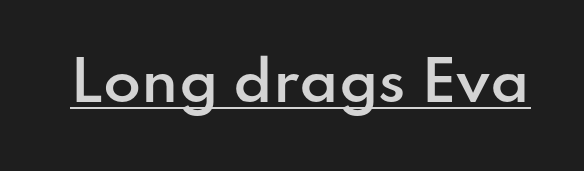
The image shows 55 px semibold sans-serif type, upright; set normal letter spacing, underlined; low stroke contrast and a small x-height.
